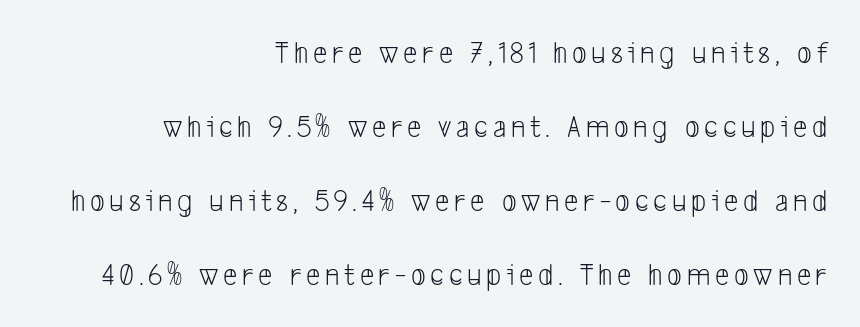
The image shows 32 px light, condensed sans-serif type; set right-aligned, loose line spacing (2.31x), not underlined; low stroke contrast and a medium x-height.
